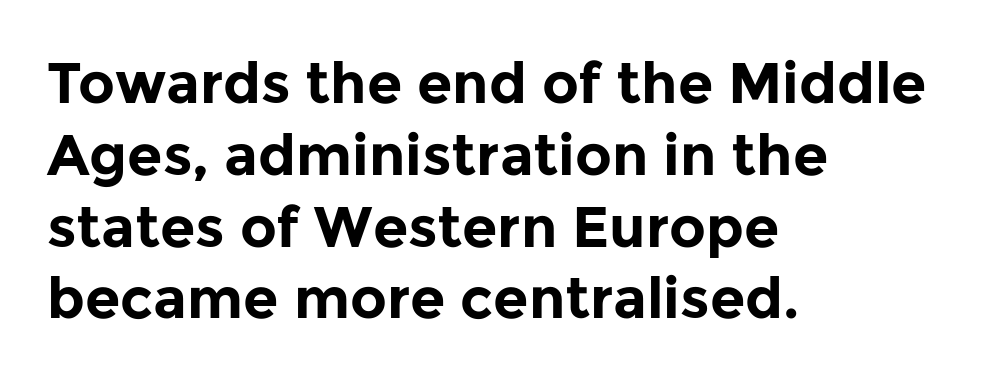
As a designer I'd log this as weight 700, bold. Just letters on the line, the space beneath them empty. One glance says typical: line gaps are just what's usual. The designer went with a sans here, leaving each stem footless. The lettering stays uniformly vertical, giving the passage a roman look.
